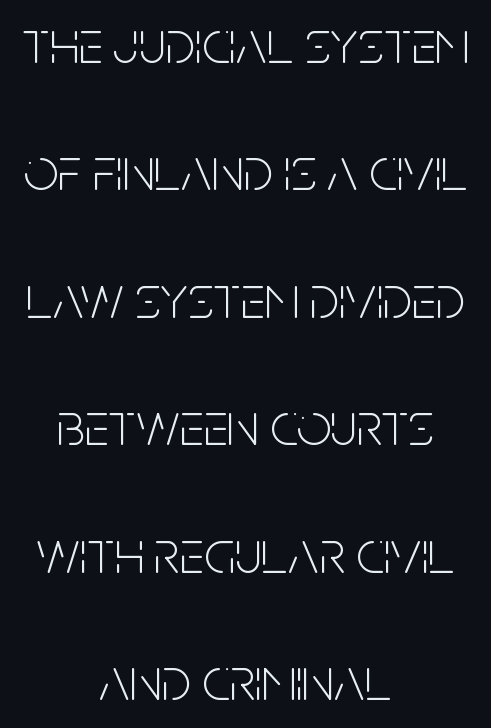
The image shows 61 px light, condensed sans-serif type, upright; set centered, loose line spacing (2.09x), normal letter spacing, not underlined; low stroke contrast and a large x-height.
